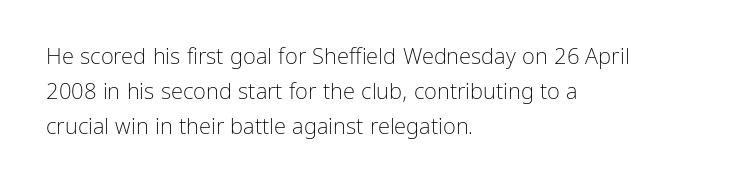
Every stem runs plumb, perpendicular to the baseline. Ink coverage per letter is moderate at most. Does extra space separate the letters? No, they use regular spacing. Line starts are locked; line ends wander. If you measured baseline to baseline, you'd find a middling distance.
